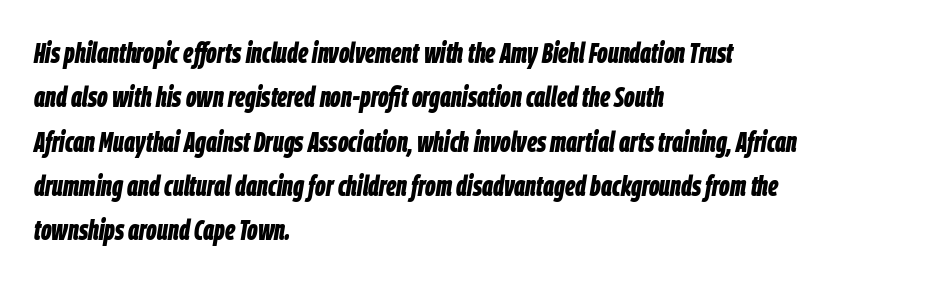
Q: Is the text bold? A: Yes.
Q: Is the text italic (slanted)? A: Yes, it leans right by about 9 degrees.
Q: Is the text underlined? A: No.
Q: How is the paragraph aligned? A: Left-aligned.
Q: Is the spacing between letters normal or unusually wide? A: Normal.
Q: Is the spacing between lines tight, normal or loose? A: Normal.
Q: Width (condensed, normal, or wide)? A: Condensed.
Q: Stroke contrast? A: Low.
Q: x-height? A: Large.
Q: Monospaced? A: No.
